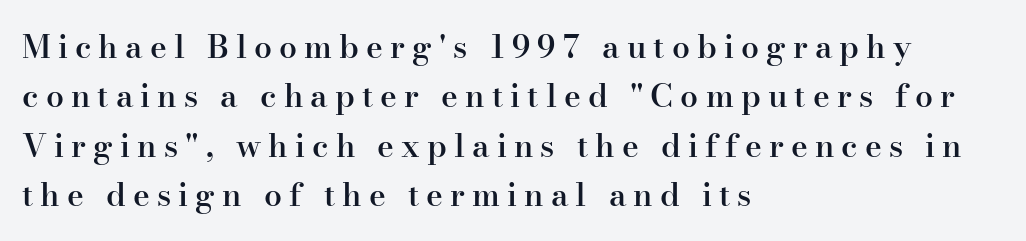
{"serif": "yes", "italic": "no", "bold": "semi", "weight": "semibold", "width": "normal", "stroke_contrast": "high", "x_height": "small", "monospaced": "no", "underline": "no", "align": "left", "line_spacing": "normal", "line_spacing_ratio": 1.54, "letter_spacing": "wide", "letter_spacing_em": 0.22, "glyph_px": 32}
